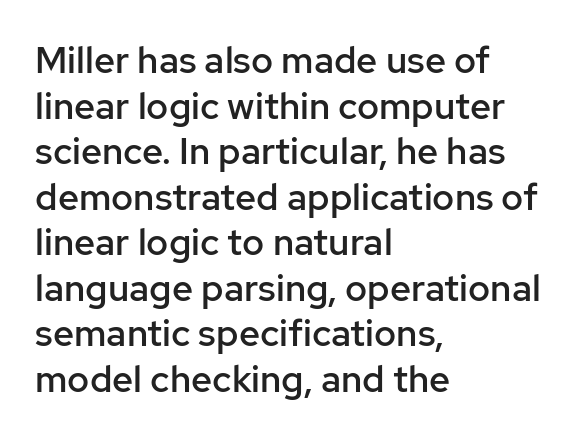
The image shows 37 px semibold sans-serif type, upright; set left-aligned, line spacing 1.23x, normal letter spacing, not underlined; low stroke contrast and a medium x-height.
